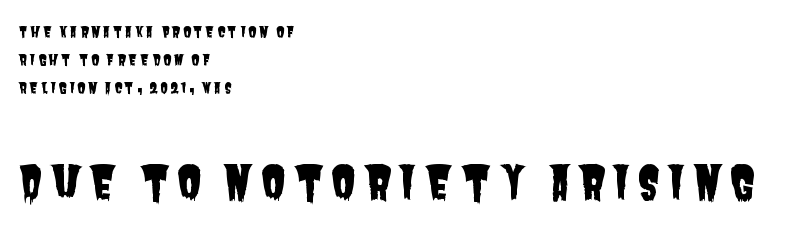
Q: Is the typeface a serif or a sans-serif typeface? A: Sans-serif.
Q: Is the text underlined? A: No.
Q: How is the paragraph aligned? A: Left-aligned.
Q: Which block of text is set in a larger size, the first (top) or the second (bottom)? A: The second (bottom) one.
Q: Width (condensed, normal, or wide)? A: Condensed.
Q: Stroke contrast? A: Low.
Q: x-height? A: Large.
Q: Monospaced? A: No.
